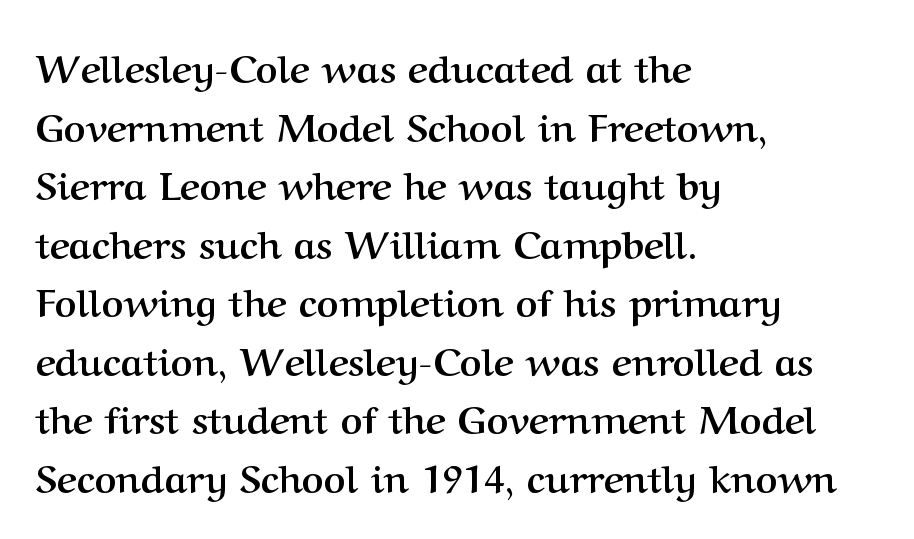
Q: Is the text bold? A: Yes.
Q: Is the text italic (slanted)? A: No, it is upright.
Q: Is the typeface a serif or a sans-serif typeface? A: Serif.
Q: Is the text underlined? A: No.
Q: How is the paragraph aligned? A: Left-aligned.
Q: Is the spacing between letters normal or unusually wide? A: Normal.
Q: Is the spacing between lines tight, normal or loose? A: Normal.
Q: Width (condensed, normal, or wide)? A: Normal.
Q: Stroke contrast? A: Medium.
Q: x-height? A: Medium.
Q: Monospaced? A: No.
